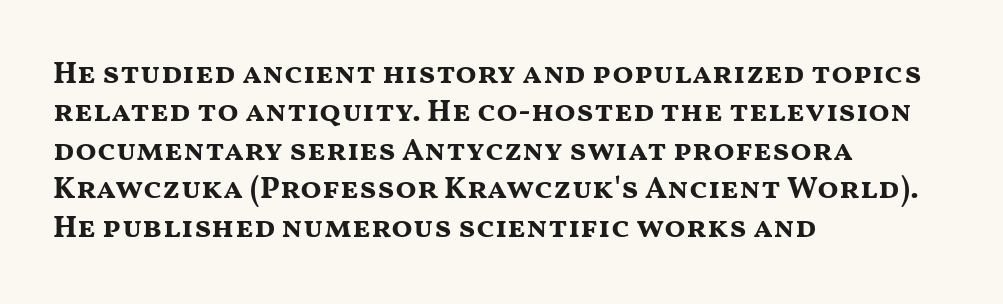
{"serif": "no", "italic": "no", "bold": "yes", "weight": "bold", "width": "wide", "stroke_contrast": "medium", "x_height": "medium", "monospaced": "no", "underline": "no", "align": "left", "line_spacing_ratio": 1.24, "letter_spacing": "normal", "letter_spacing_em": 0.0, "glyph_px": 31}
